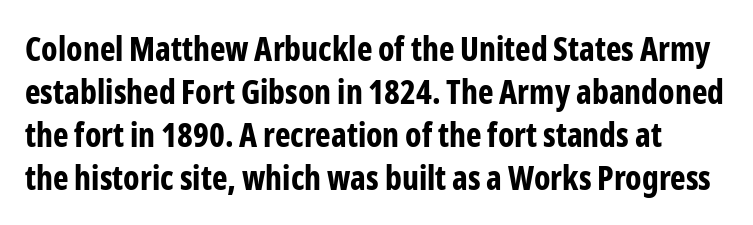
The image shows 33 px bold, condensed sans-serif type, upright; set normal line spacing (1.3x), normal letter spacing, not underlined; low stroke contrast and a medium x-height.
